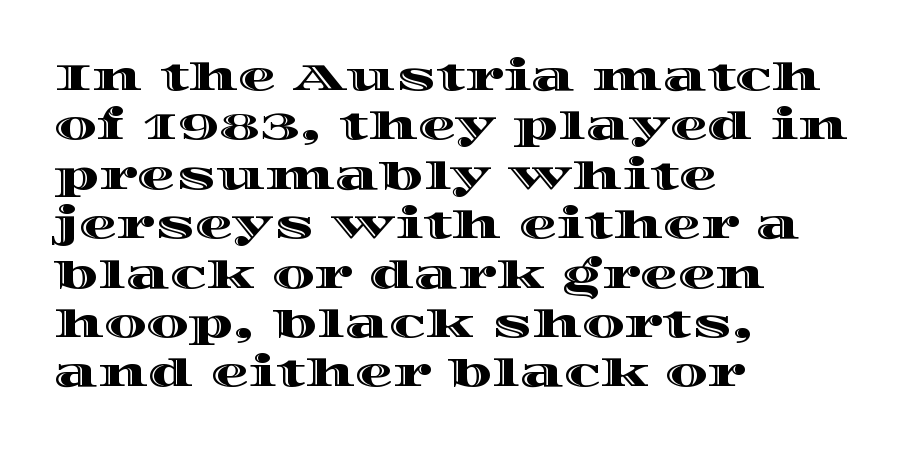
Q: Is the text italic (slanted)? A: No, it is upright.
Q: Is the text underlined? A: No.
Q: How is the paragraph aligned? A: Left-aligned.
Q: Is the spacing between letters normal or unusually wide? A: Normal.
Q: Is the spacing between lines tight, normal or loose? A: Normal.
Q: Width (condensed, normal, or wide)? A: Wide.
Q: x-height? A: Large.
Q: Monospaced? A: No.
